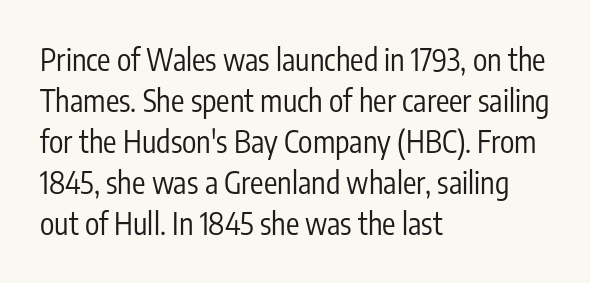
The specimen omits any rule beneath the text block's lines. The tracking reads as untouched default to a designer's eye. Character widths vary here, with narrow letters taking less room than wide ones. Which margin do the lines hug? The left one — the right edge is uneven. Summary of weight: not heavy and not bold. The letters stand upright; this is a roman face.
